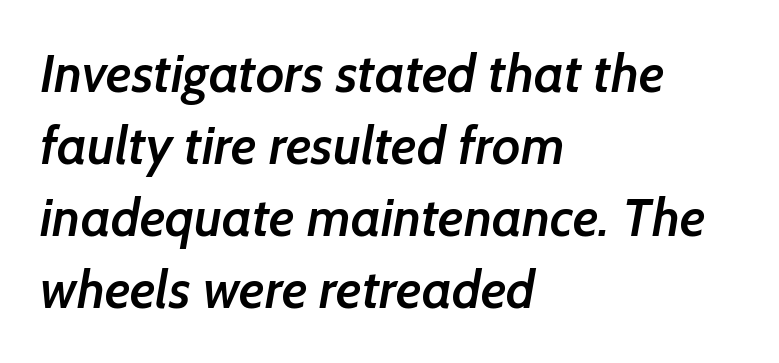
If you measured baseline to baseline, you'd find a middling distance. Look at the tracking — it's just the regular setting, nothing added. Think of a printed novel: that variable character pitch is what you see here. Typeset ragged right — the left edge is the straight one.
